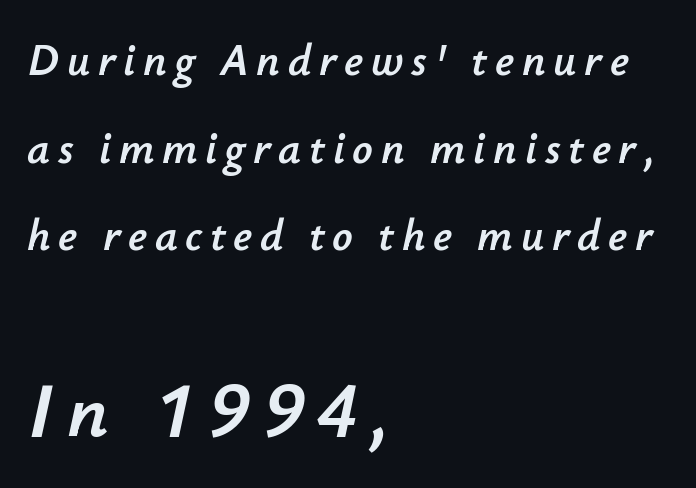
Glance below the letters and you will spot only blank space. If you drew a ruler down the left edge, every line would touch it. Character widths vary here, with narrow letters taking less room than wide ones. If you drew a line through each stem, it would be angled. The vertical gap from one line to the next is large.
